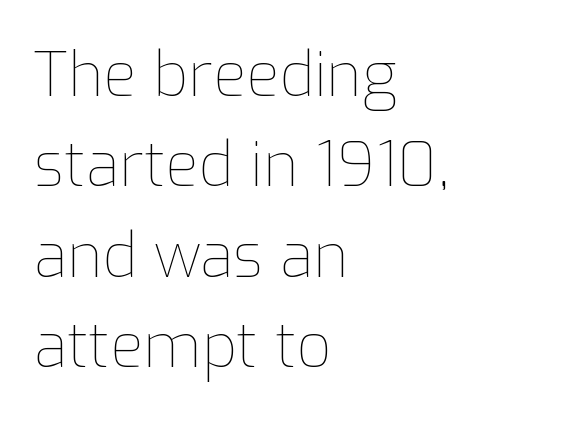
Q: Is the text bold? A: No.
Q: Is the text italic (slanted)? A: No, it is upright.
Q: Is the text underlined? A: No.
Q: How is the paragraph aligned? A: Left-aligned.
Q: Is the spacing between letters normal or unusually wide? A: Normal.
Q: Is the spacing between lines tight, normal or loose? A: Normal.
Q: Width (condensed, normal, or wide)? A: Normal.
Q: Stroke contrast? A: Low.
Q: x-height? A: Medium.
Q: Monospaced? A: No.
